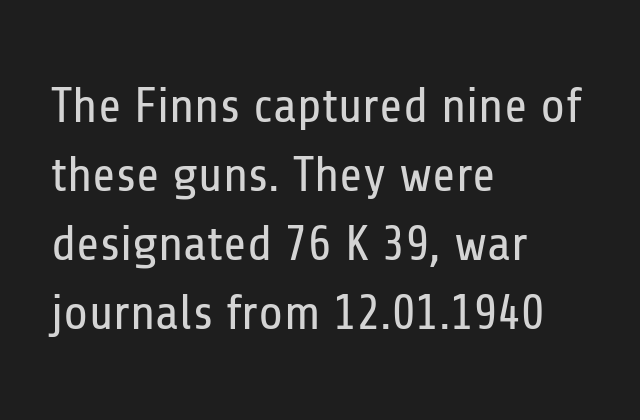
The image shows 50 px regular-weight, condensed sans-serif type, upright; set left-aligned, normal line spacing (1.38x), normal letter spacing, not underlined; low stroke contrast and a medium x-height.
